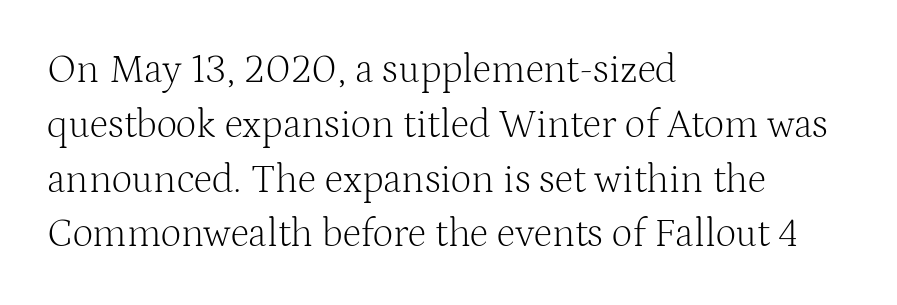
Q: Is the text bold? A: No.
Q: Is the text italic (slanted)? A: No, it is upright.
Q: Is the typeface a serif or a sans-serif typeface? A: Serif.
Q: Is the text underlined? A: No.
Q: How is the paragraph aligned? A: Left-aligned.
Q: Is the spacing between letters normal or unusually wide? A: Normal.
Q: Is the spacing between lines tight, normal or loose? A: Normal.
Q: Width (condensed, normal, or wide)? A: Normal.
Q: Stroke contrast? A: Medium.
Q: x-height? A: Medium.
Q: Monospaced? A: No.
